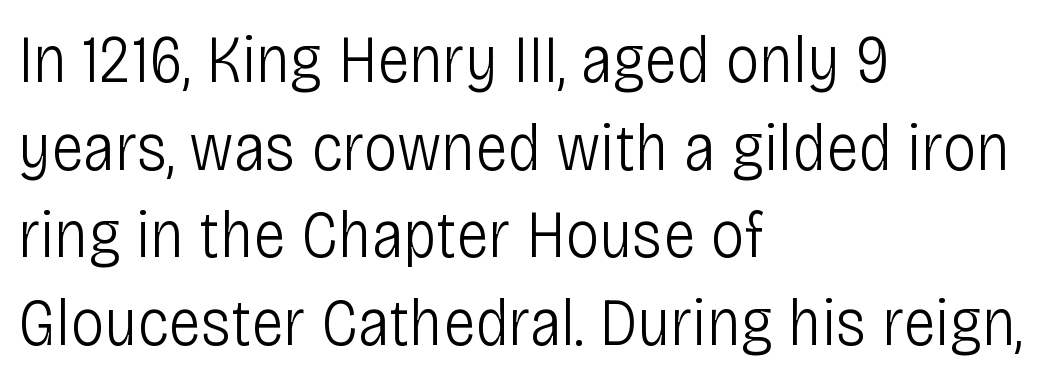
Do the letters lean? They stand straight. The space between consecutive lines is moderate. The glyphs in this specimen are sans serif. Nobody touched the tracking dial on this one.
